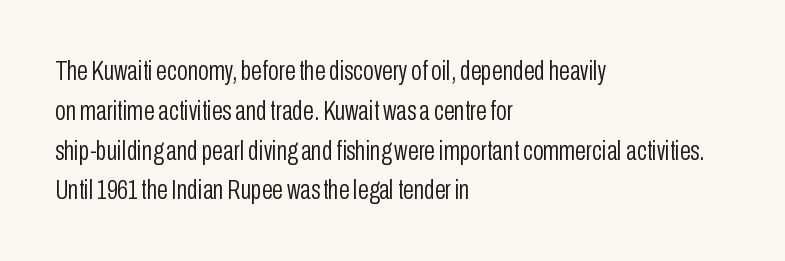
The image shows 28 px light, condensed sans-serif type, upright; set left-aligned, normal line spacing (1.42x), normal letter spacing, not underlined; low stroke contrast and a medium x-height.
